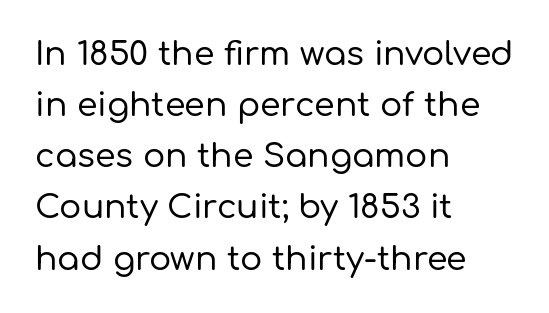
The image shows 33 px sans-serif type, upright; set left-aligned, normal line spacing (1.55x), normal letter spacing, not underlined; low stroke contrast and a medium x-height.
